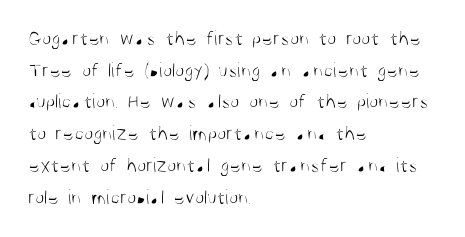
{"italic": "no", "bold": "no", "underline": "no", "align": "left", "line_spacing": "normal", "line_spacing_ratio": 1.51, "letter_spacing": "normal", "letter_spacing_em": 0.0, "glyph_px": 21}
